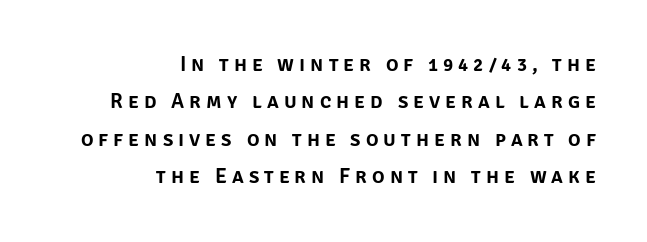
The lettering holds an erect, upright posture throughout. The gap between lines stays unmarked. Leftover space on each line is placed entirely before the opening word. The tracking jumps out immediately: characters are airy and widely separated.
